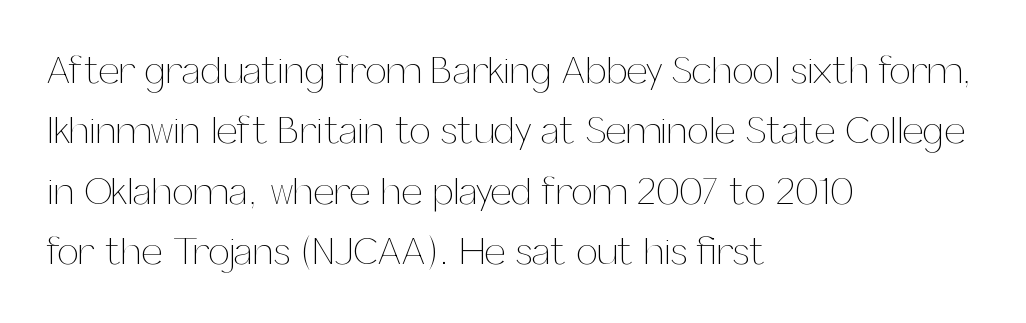
The image shows 38 px thin type, upright; set left-aligned, normal line spacing (1.59x), normal letter spacing, not underlined; medium stroke contrast and a medium x-height.
